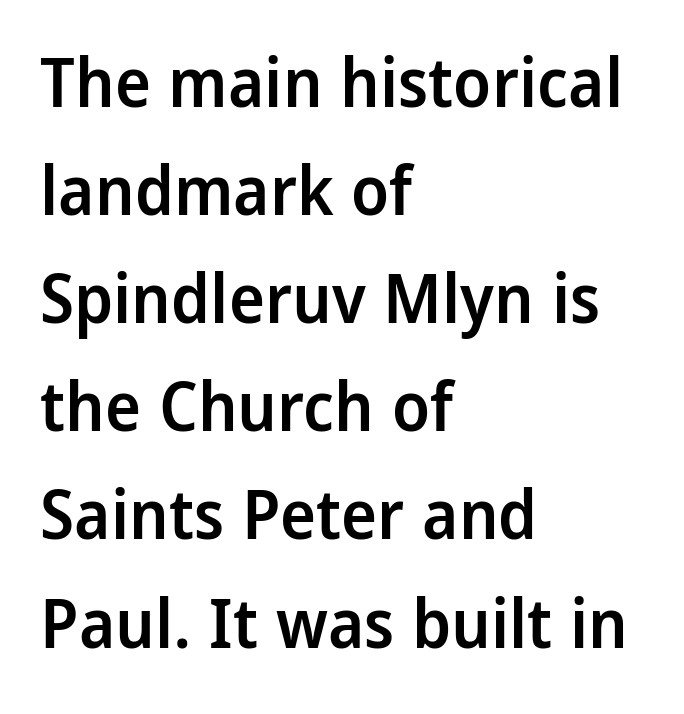
The image shows 68 px semibold, condensed sans-serif type, upright; set left-aligned, normal line spacing (1.59x), normal letter spacing, not underlined; low stroke contrast and a large x-height.
